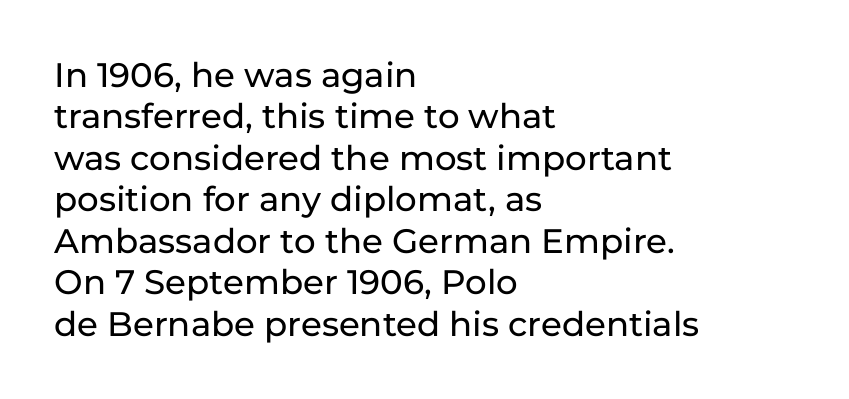
The letters stand upright; this is a roman face. What kind of face is this? One without serifs — a sans. These lines are rendered in a variable-pitch font. The strip under each line holds only bare page. Is the letter spacing exaggerated? No — it looks like the ordinary default.
